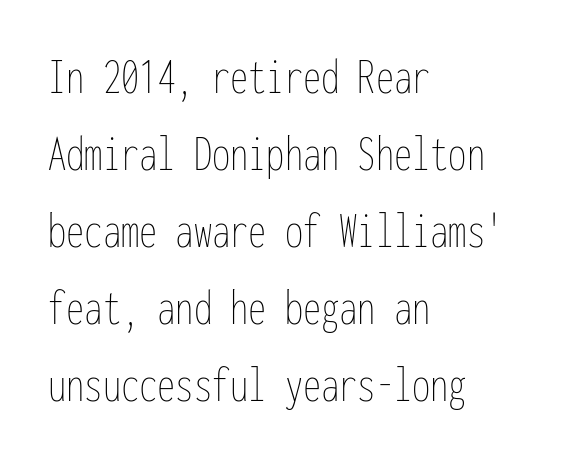
The image shows 52 px thin, condensed type, upright, monospaced; set left-aligned, normal line spacing (1.48x), normal letter spacing, not underlined; low stroke contrast and a medium x-height.
